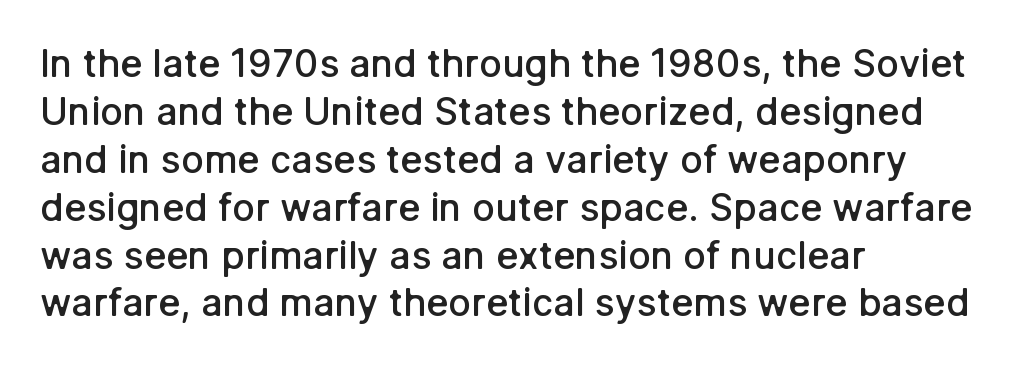
{"serif": "no", "italic": "no", "bold": "semi", "weight": "semibold", "width": "normal", "stroke_contrast": "low", "x_height": "medium", "monospaced": "no", "underline": "no", "align": "left", "line_spacing": "normal", "line_spacing_ratio": 1.26, "letter_spacing": "normal", "letter_spacing_em": 0.0, "glyph_px": 38}
